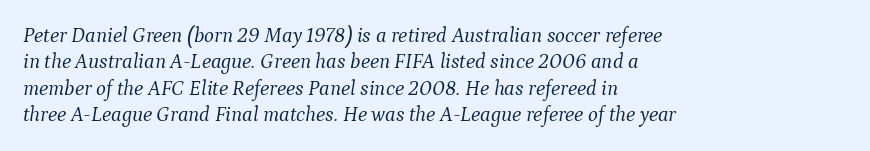
{"italic": "yes", "lean": "right", "slant_degrees": 9, "bold": "no", "underline": "no", "align": "left", "line_spacing": "normal", "line_spacing_ratio": 1.26, "letter_spacing": "normal", "letter_spacing_em": 0.0, "glyph_px": 21}
